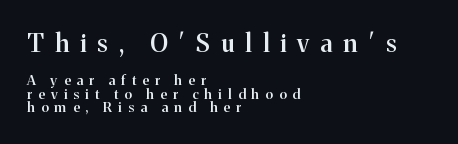
Q: Is the text bold? A: Semi-bold.
Q: Is the text italic (slanted)? A: No, it is upright.
Q: Is the text underlined? A: No.
Q: How is the paragraph aligned? A: Left-aligned.
Q: Is the spacing between letters normal or unusually wide? A: Unusually wide.
Q: Is the spacing between lines tight, normal or loose? A: Tight.
Q: Which block of text is set in a larger size, the first (top) or the second (bottom)? A: The first (top) one.
